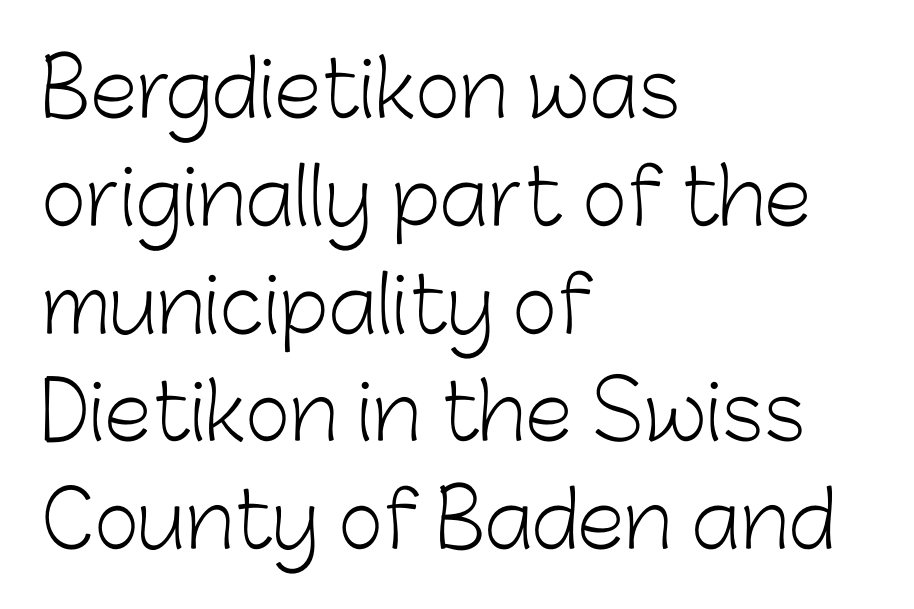
Q: Is the text bold? A: No.
Q: Is the text italic (slanted)? A: No, it is upright.
Q: Is the typeface a serif or a sans-serif typeface? A: Sans-serif.
Q: Is the text underlined? A: No.
Q: How is the paragraph aligned? A: Left-aligned.
Q: Is the spacing between letters normal or unusually wide? A: Normal.
Q: Is the spacing between lines tight, normal or loose? A: Normal.
Q: Width (condensed, normal, or wide)? A: Normal.
Q: Stroke contrast? A: Low.
Q: x-height? A: Medium.
Q: Monospaced? A: No.
